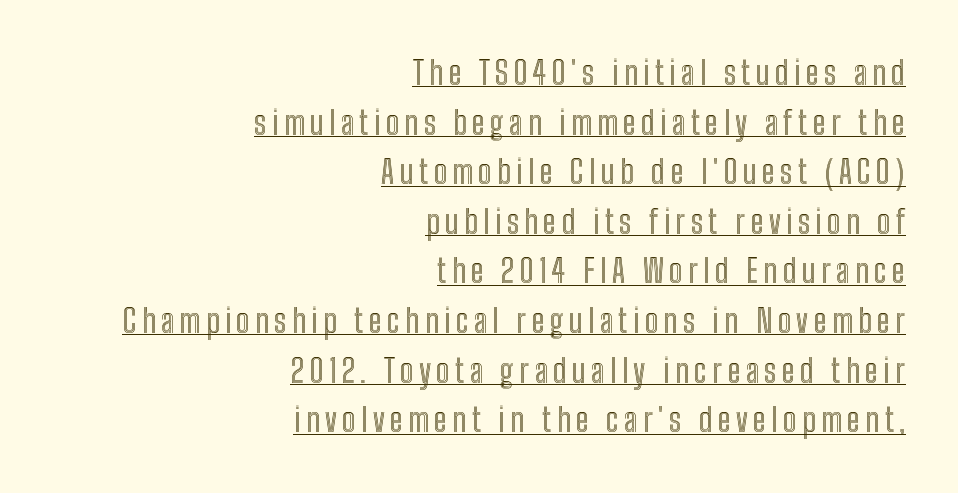
The image shows 32 px condensed type, upright; set right-aligned, normal line spacing (1.55x), underlined; a medium x-height.
